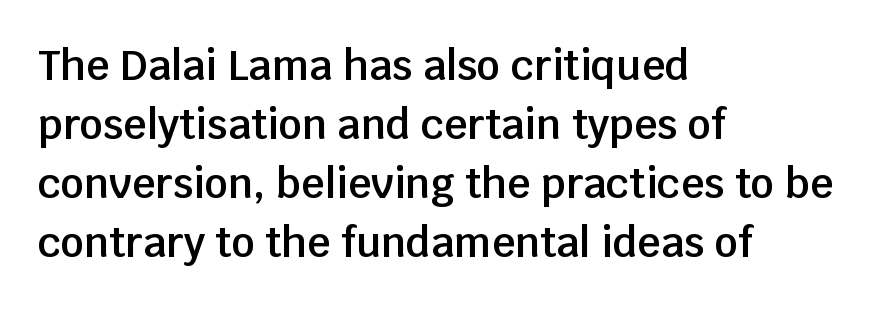
No word sits above an underline. The block of text has a typical density, with ordinary space between rows. The glyphs have the mass of a demibold cut, below bold. These lines were composed using upright roman letters. These lines keep a tight, regular rhythm from letter to letter. Looks like regular typesetting: each glyph gets only the width it needs.
